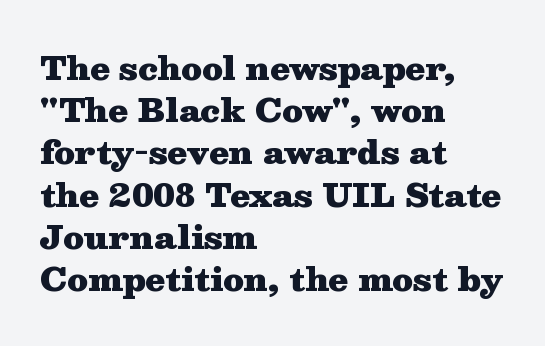
{"serif": "yes", "italic": "no", "bold": "yes", "weight": "heavy", "width": "wide", "stroke_contrast": "medium", "x_height": "medium", "monospaced": "no", "underline": "no", "align": "left", "line_spacing": "normal", "line_spacing_ratio": 1.32, "letter_spacing": "normal", "letter_spacing_em": 0.0, "glyph_px": 32}
